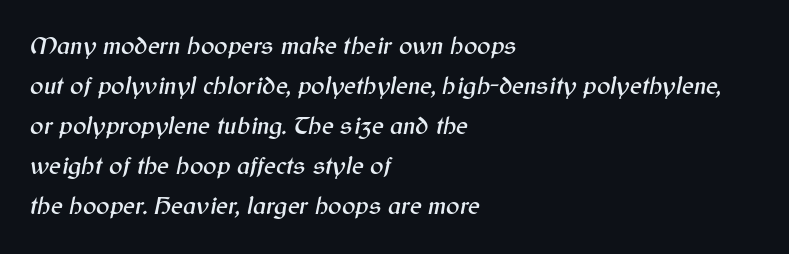
{"italic": "yes", "lean": "right", "slant_degrees": 12, "underline": "no", "align": "left", "line_spacing": "normal", "line_spacing_ratio": 1.6, "letter_spacing": "normal", "letter_spacing_em": 0.0, "glyph_px": 25}
